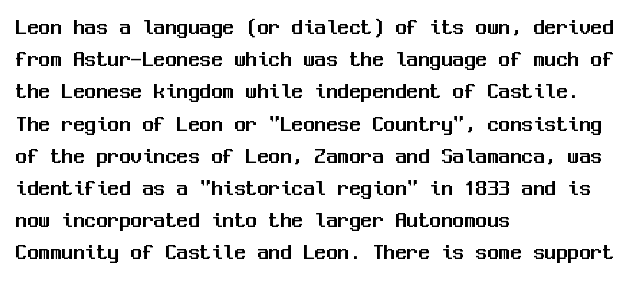
The image shows 23 px text type, upright; set left-aligned, normal line spacing (1.4x), normal letter spacing, not underlined.
